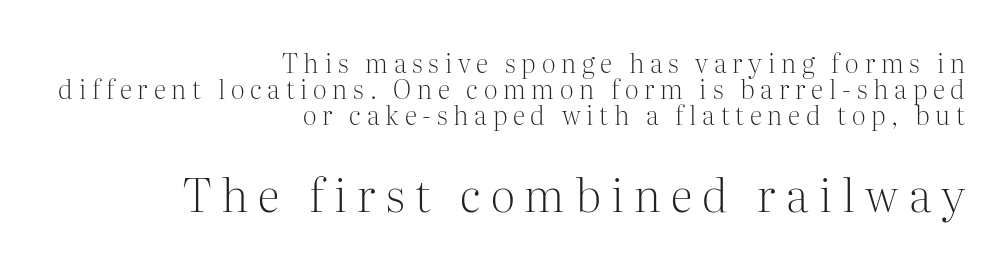
The line-height multiplier appears low, near solid setting. Stems here are at most as thick as an everyday book face. Every stem runs plumb, perpendicular to the baseline. Underline: absent. The text block is weighted toward the right margin, trailing off unevenly leftward.
